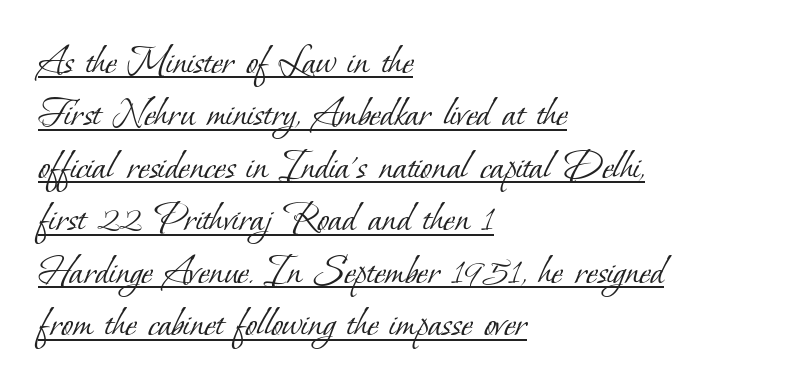
Q: Is the text bold? A: No.
Q: Is the typeface a serif or a sans-serif typeface? A: Serif.
Q: Is the text underlined? A: Yes.
Q: How is the paragraph aligned? A: Left-aligned.
Q: Is the spacing between letters normal or unusually wide? A: Normal.
Q: Width (condensed, normal, or wide)? A: Normal.
Q: Stroke contrast? A: Low.
Q: x-height? A: Small.
Q: Monospaced? A: No.
